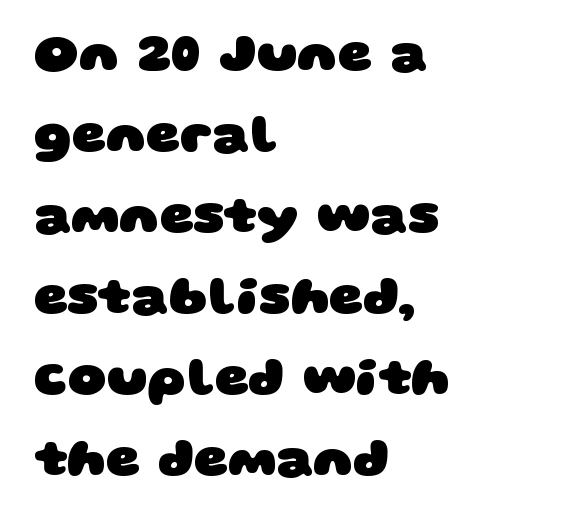
{"serif": "no", "bold": "yes", "weight": "heavy", "width": "wide", "stroke_contrast": "low", "x_height": "large", "monospaced": "no", "underline": "no", "align": "left", "line_spacing": "normal", "line_spacing_ratio": 1.53, "letter_spacing": "normal", "letter_spacing_em": 0.0, "glyph_px": 53}
